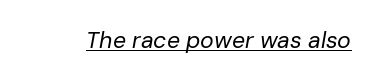
Characters are canted at an angle relative to the baseline's perpendicular. The strokes carry an ordinary text weight at most. The rendering uses the underline text-decoration. In terms of letterspacing, this is plain default setting.
